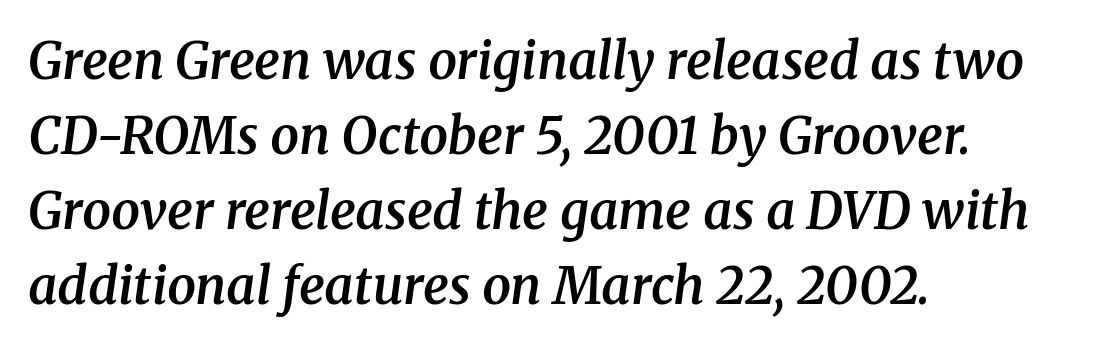
{"serif": "yes", "italic": "yes", "lean": "right", "slant_degrees": 8, "bold": "semi", "weight": "semibold", "width": "normal", "stroke_contrast": "medium", "x_height": "medium", "monospaced": "no", "underline": "no", "align": "left", "line_spacing": "normal", "line_spacing_ratio": 1.47, "letter_spacing": "normal", "letter_spacing_em": 0.0, "glyph_px": 51}
